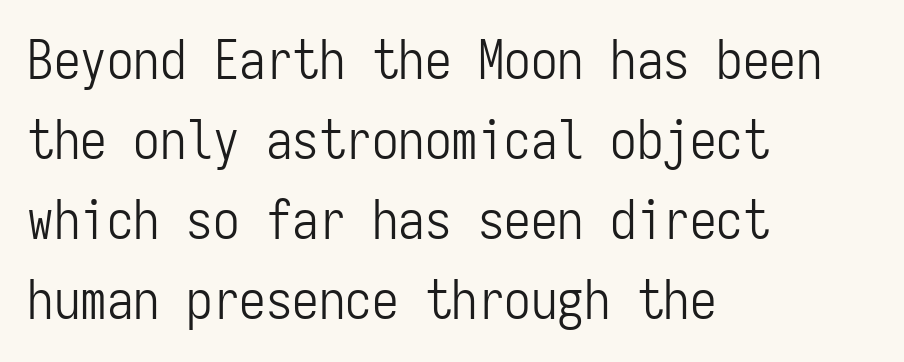
The image shows 53 px light, condensed sans-serif type, upright, monospaced; set left-aligned, normal line spacing (1.51x), normal letter spacing, not underlined; low stroke contrast and a medium x-height.
